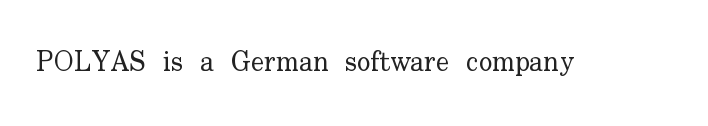
Q: Is the text bold? A: No.
Q: Is the text italic (slanted)? A: No, it is upright.
Q: Is the typeface a serif or a sans-serif typeface? A: Serif.
Q: Is the text underlined? A: No.
Q: Is the spacing between letters normal or unusually wide? A: Normal.
Q: Width (condensed, normal, or wide)? A: Normal.
Q: Stroke contrast? A: Low.
Q: x-height? A: Small.
Q: Monospaced? A: No.
